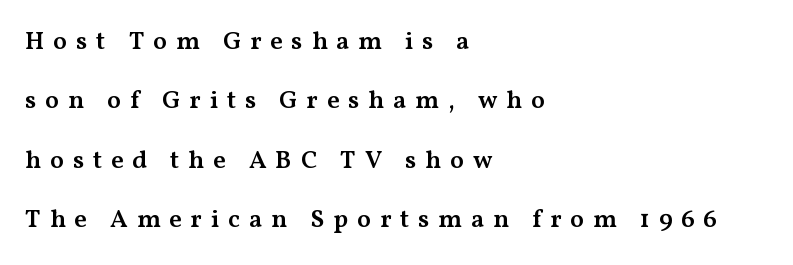
Strokes here are thickened, but only to semibold level. Is the letter spacing exaggerated? Yes — the characters are pushed far apart. This sample uses an upright cut, with every glyph sitting square on the baseline. Leading: increased. The space beneath each line is pristine and unruled. Short and long lines alike share a common starting point at left.
